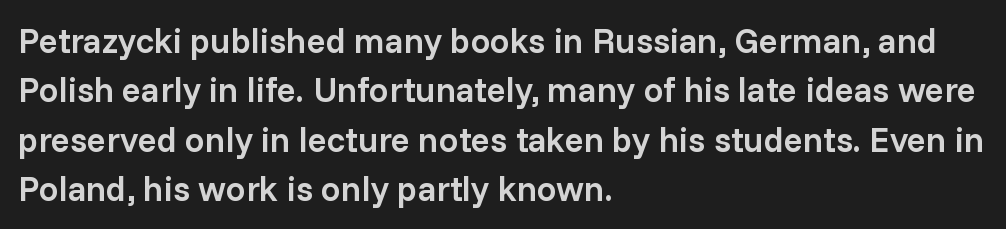
Q: Is the text bold? A: Semi-bold.
Q: Is the text italic (slanted)? A: No, it is upright.
Q: Is the typeface a serif or a sans-serif typeface? A: Sans-serif.
Q: Is the text underlined? A: No.
Q: How is the paragraph aligned? A: Left-aligned.
Q: Is the spacing between letters normal or unusually wide? A: Normal.
Q: Is the spacing between lines tight, normal or loose? A: Normal.
Q: Width (condensed, normal, or wide)? A: Normal.
Q: Stroke contrast? A: Low.
Q: x-height? A: Medium.
Q: Monospaced? A: No.
